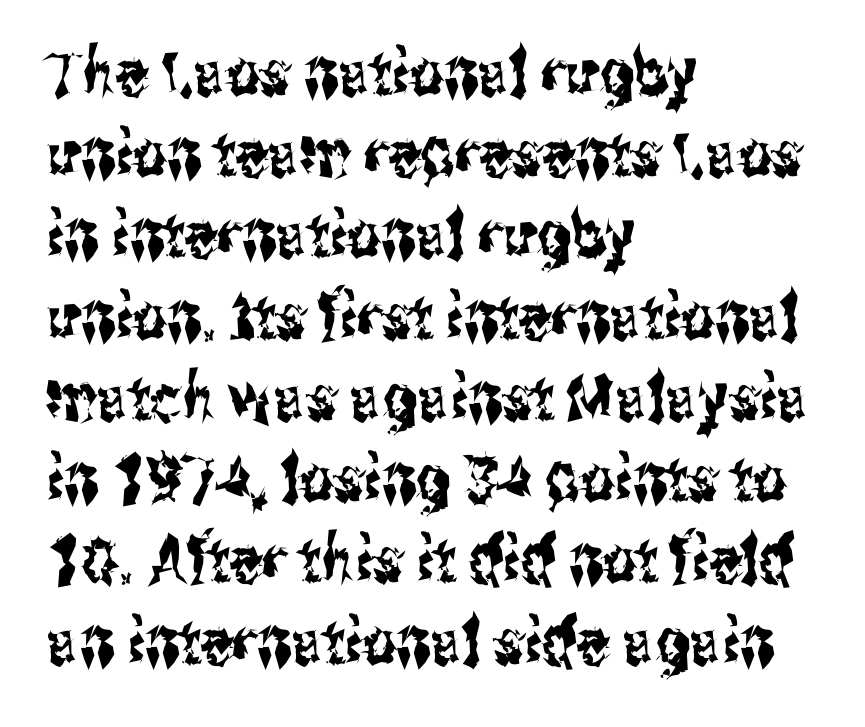
Q: Is the text italic (slanted)? A: No, it is upright.
Q: Is the typeface a serif or a sans-serif typeface? A: Sans-serif.
Q: Is the text underlined? A: No.
Q: How is the paragraph aligned? A: Left-aligned.
Q: Is the spacing between letters normal or unusually wide? A: Normal.
Q: Is the spacing between lines tight, normal or loose? A: Normal.
Q: Width (condensed, normal, or wide)? A: Condensed.
Q: Stroke contrast? A: Medium.
Q: x-height? A: Medium.
Q: Monospaced? A: No.
